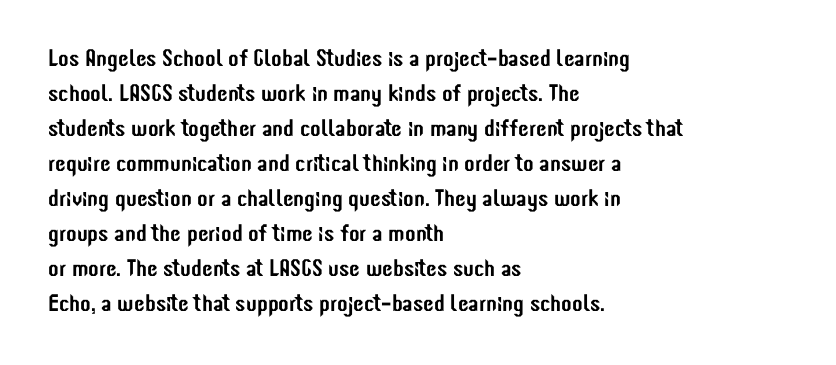
The image shows 24 px text type, upright; set left-aligned, normal line spacing (1.46x), normal letter spacing, not underlined.
